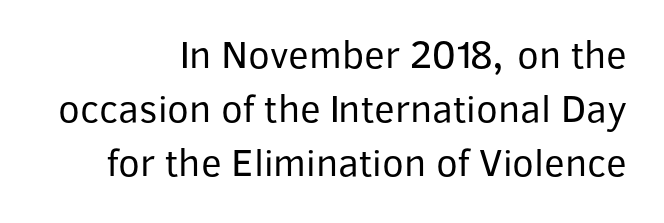
Q: Is the text bold? A: No.
Q: Is the text italic (slanted)? A: No, it is upright.
Q: Is the typeface a serif or a sans-serif typeface? A: Sans-serif.
Q: Is the text underlined? A: No.
Q: How is the paragraph aligned? A: Right-aligned.
Q: Is the spacing between letters normal or unusually wide? A: Normal.
Q: Is the spacing between lines tight, normal or loose? A: Normal.
Q: Width (condensed, normal, or wide)? A: Normal.
Q: Stroke contrast? A: Low.
Q: x-height? A: Medium.
Q: Monospaced? A: No.
